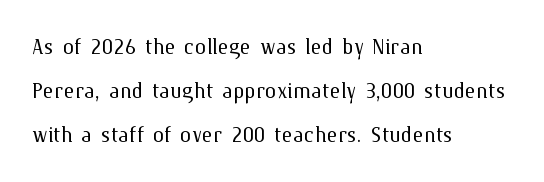
The image shows 29 px light type, upright; set left-aligned, normal line spacing (1.51x), normal letter spacing, not underlined; medium stroke contrast and a medium x-height.
